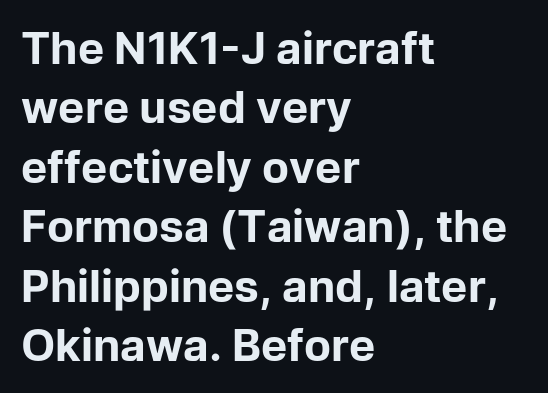
Q: Is the text bold? A: Yes.
Q: Is the text italic (slanted)? A: No, it is upright.
Q: Is the typeface a serif or a sans-serif typeface? A: Sans-serif.
Q: Is the text underlined? A: No.
Q: How is the paragraph aligned? A: Left-aligned.
Q: Is the spacing between letters normal or unusually wide? A: Normal.
Q: Is the spacing between lines tight, normal or loose? A: Normal.
Q: Width (condensed, normal, or wide)? A: Normal.
Q: Stroke contrast? A: Low.
Q: x-height? A: Medium.
Q: Monospaced? A: No.
